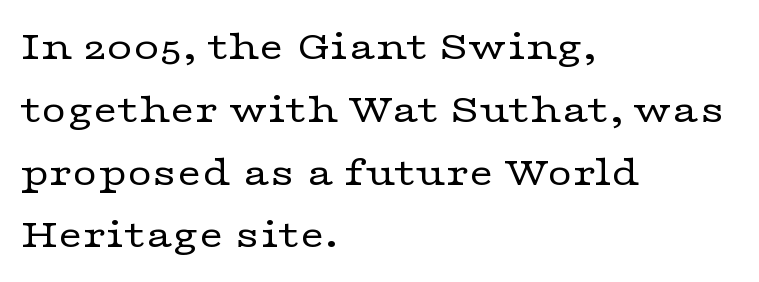
The image shows 43 px regular-weight, wide serif type, upright; set left-aligned, normal line spacing (1.46x), normal letter spacing, not underlined; low stroke contrast and a medium x-height.
